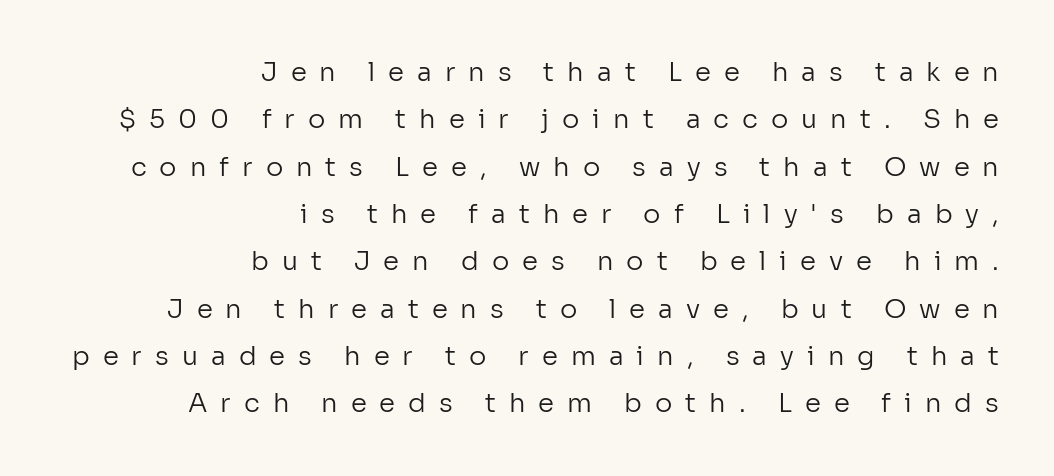
The image shows 26 px text type, upright; set right-aligned, line spacing 1.82x, unusually wide letter spacing (+0.5 em), not underlined.
